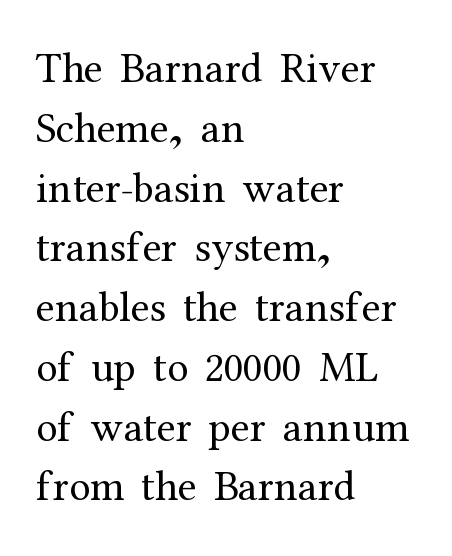
Q: Is the text bold? A: No.
Q: Is the text italic (slanted)? A: No, it is upright.
Q: Is the typeface a serif or a sans-serif typeface? A: Serif.
Q: Is the text underlined? A: No.
Q: How is the paragraph aligned? A: Left-aligned.
Q: Is the spacing between letters normal or unusually wide? A: Normal.
Q: Is the spacing between lines tight, normal or loose? A: Normal.
Q: Width (condensed, normal, or wide)? A: Normal.
Q: Stroke contrast? A: Medium.
Q: x-height? A: Medium.
Q: Monospaced? A: No.
